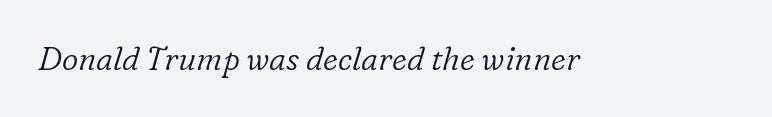
{"serif": "yes", "italic": "yes", "lean": "right", "slant_degrees": 16, "bold": "no", "weight": "light", "width": "normal", "stroke_contrast": "low", "x_height": "medium", "monospaced": "no", "underline": "no", "letter_spacing": "normal", "letter_spacing_em": 0.0, "glyph_px": 32}
